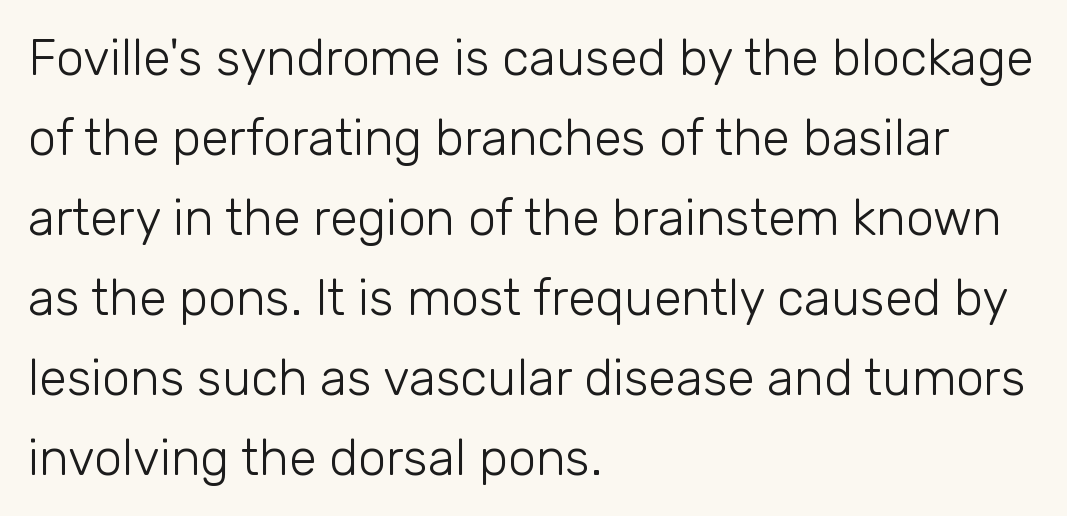
Q: Is the text bold? A: No.
Q: Is the text italic (slanted)? A: No, it is upright.
Q: Is the typeface a serif or a sans-serif typeface? A: Sans-serif.
Q: Is the text underlined? A: No.
Q: How is the paragraph aligned? A: Left-aligned.
Q: Is the spacing between letters normal or unusually wide? A: Normal.
Q: Is the spacing between lines tight, normal or loose? A: Normal.
Q: Width (condensed, normal, or wide)? A: Normal.
Q: Stroke contrast? A: Low.
Q: x-height? A: Medium.
Q: Monospaced? A: No.
